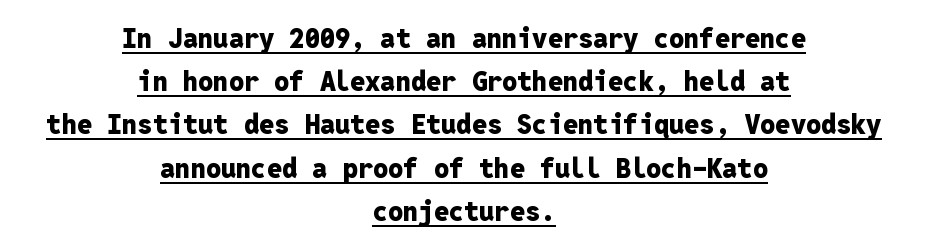
The image shows 27 px bold type, upright; set centered, normal line spacing (1.6x), normal letter spacing, underlined.
